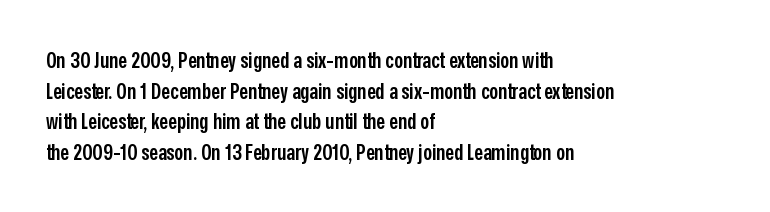
When letters stand straight like this, we call the style roman or upright. The space beneath each line is pristine and unruled. Horizontal alignment here is leftward, the default for most running prose. The gaps between neighbouring characters are ordinary and unremarkable. Students, this is semibold: more ink than regular, less than bold.
